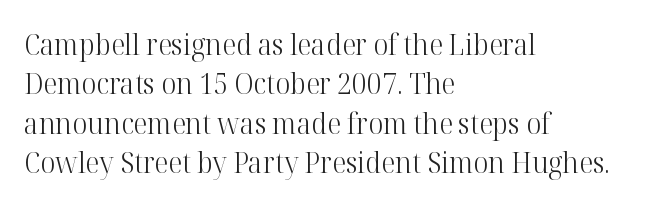
Q: Is the text bold? A: No.
Q: Is the text italic (slanted)? A: No, it is upright.
Q: Is the typeface a serif or a sans-serif typeface? A: Serif.
Q: Is the text underlined? A: No.
Q: How is the paragraph aligned? A: Left-aligned.
Q: Is the spacing between letters normal or unusually wide? A: Normal.
Q: Is the spacing between lines tight, normal or loose? A: Normal.
Q: Width (condensed, normal, or wide)? A: Normal.
Q: Stroke contrast? A: High.
Q: x-height? A: Medium.
Q: Monospaced? A: No.
